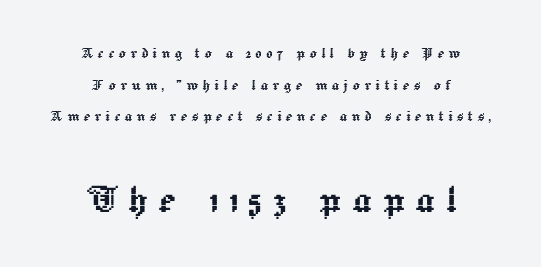
{"italic": "no", "width": "normal", "x_height": "medium", "monospaced": "no", "underline": "no", "align": "center", "line_spacing_ratio": 1.76, "letter_spacing": "wide", "letter_spacing_em": 0.24, "larger_block": "second", "size_ratio": 2.56, "glyph_px": 46}
